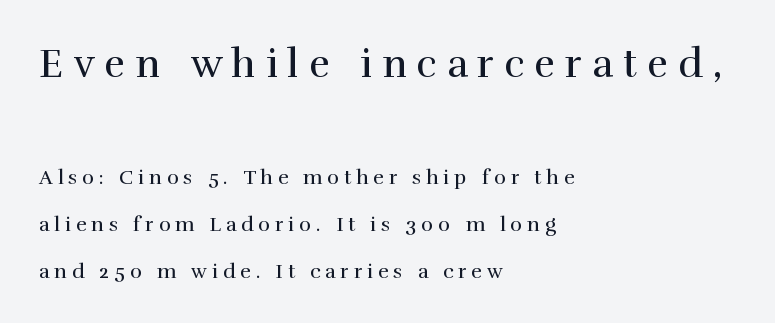
Q: Is the text bold? A: No.
Q: Is the text italic (slanted)? A: No, it is upright.
Q: Is the typeface a serif or a sans-serif typeface? A: Serif.
Q: Is the text underlined? A: No.
Q: How is the paragraph aligned? A: Left-aligned.
Q: Is the spacing between letters normal or unusually wide? A: Unusually wide.
Q: Is the spacing between lines tight, normal or loose? A: Loose.
Q: Which block of text is set in a larger size, the first (top) or the second (bottom)? A: The first (top) one.
Q: Width (condensed, normal, or wide)? A: Normal.
Q: x-height? A: Medium.
Q: Monospaced? A: No.
